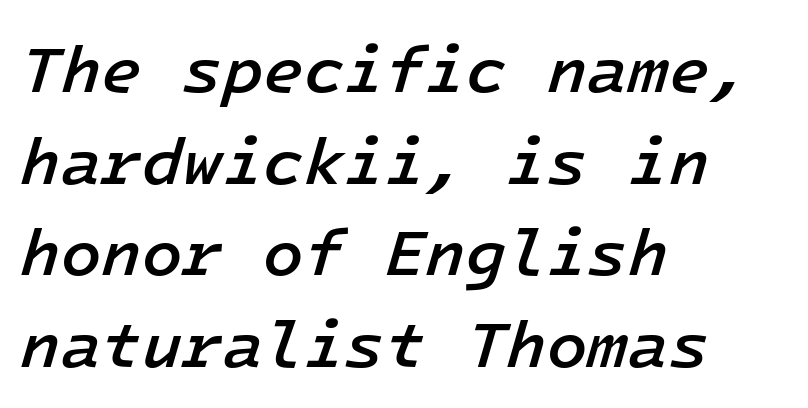
The image shows 66 px semibold type, italic (leaning right), monospaced; set left-aligned, normal line spacing (1.39x), normal letter spacing, not underlined; low stroke contrast and a medium x-height.
